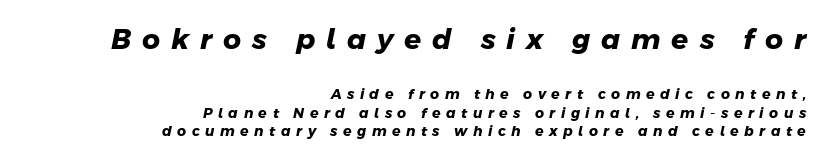
The image shows 28 px heavy sans-serif type; set right-aligned, normal line spacing (1.34x), unusually wide letter spacing (+0.39 em), not underlined; the first (top) block is 2.0x larger; low stroke contrast and a medium x-height.
